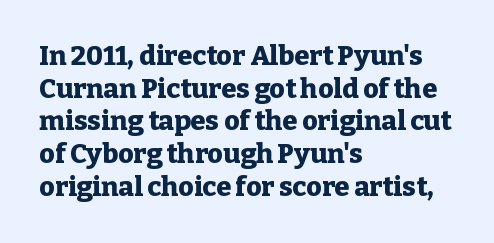
{"italic": "no", "bold": "yes", "underline": "no", "align": "left", "line_spacing_ratio": 1.21, "letter_spacing": "normal", "letter_spacing_em": 0.0, "glyph_px": 27}
